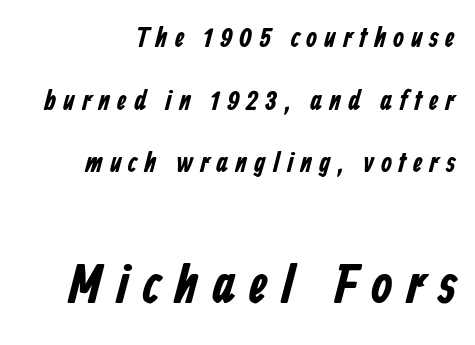
{"serif": "no", "width": "condensed", "stroke_contrast": "low", "x_height": "medium", "monospaced": "no", "underline": "no", "line_spacing": "loose", "line_spacing_ratio": 2.24, "letter_spacing": "wide", "letter_spacing_em": 0.24, "larger_block": "second", "size_ratio": 1.96, "glyph_px": 55}
